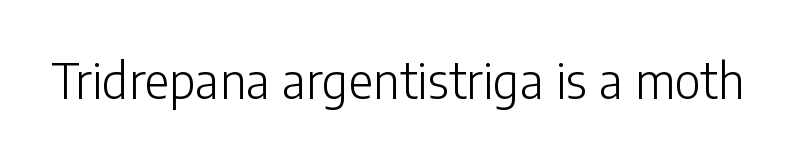
Q: Is the text bold? A: No.
Q: Is the text italic (slanted)? A: No, it is upright.
Q: Is the typeface a serif or a sans-serif typeface? A: Sans-serif.
Q: Is the text underlined? A: No.
Q: Is the spacing between letters normal or unusually wide? A: Normal.
Q: Width (condensed, normal, or wide)? A: Normal.
Q: Stroke contrast? A: Low.
Q: x-height? A: Medium.
Q: Monospaced? A: No.
